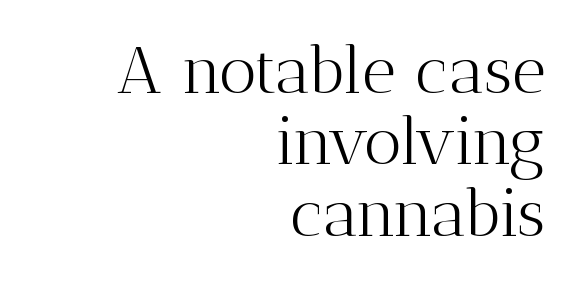
The image shows 66 px light serif type, upright; set right-aligned, tight line spacing (1.08x), normal letter spacing, not underlined; medium stroke contrast and a medium x-height.
